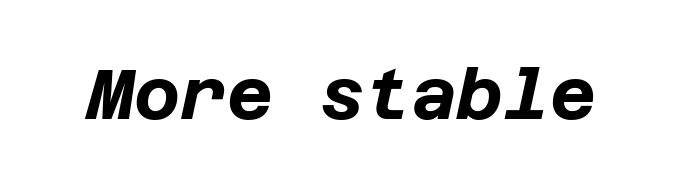
{"italic": "yes", "lean": "right", "slant_degrees": 12, "bold": "yes", "weight": "bold", "width": "normal", "stroke_contrast": "low", "x_height": "large", "underline": "no", "letter_spacing": "normal", "letter_spacing_em": 0.0, "glyph_px": 71}
